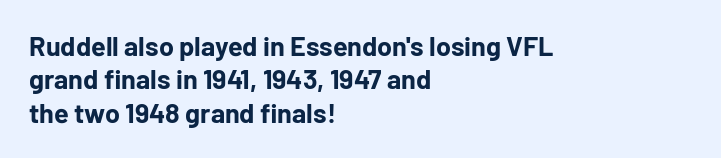
The image shows 27 px bold type, upright; set left-aligned, line spacing 1.24x, normal letter spacing, not underlined.
